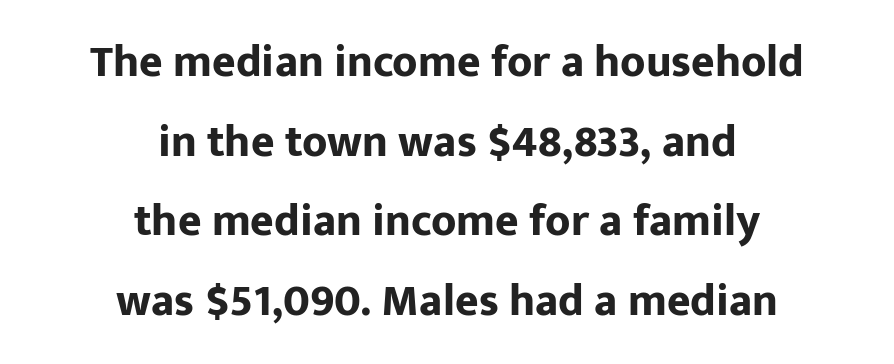
The whitespace from short lines is split evenly between both sides. Check under the words: just untouched page. Is there any slant? The stems are plumb. Emphasis by weight is at full strength: bold. This sample has the flowing, uneven cadence of proportional lettering.
